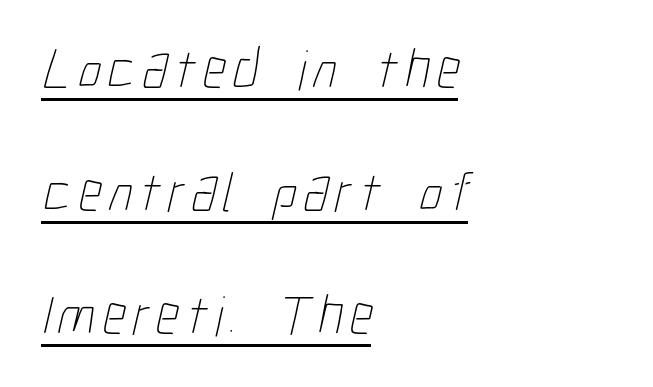
{"bold": "no", "weight": "thin", "width": "condensed", "stroke_contrast": "low", "x_height": "medium", "monospaced": "no", "underline": "yes", "align": "left", "line_spacing": "loose", "line_spacing_ratio": 2.16, "glyph_px": 57}
